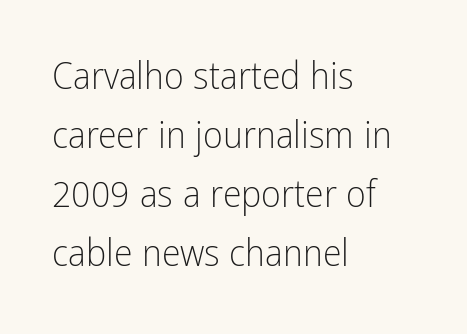
Students, note that the glyphs here touch the page at normal intervals. A typesetter would call this proportional, since set widths differ per character. When letters stand straight like this, we call the style roman or upright. Unmarked baselines from the first word to the last.
